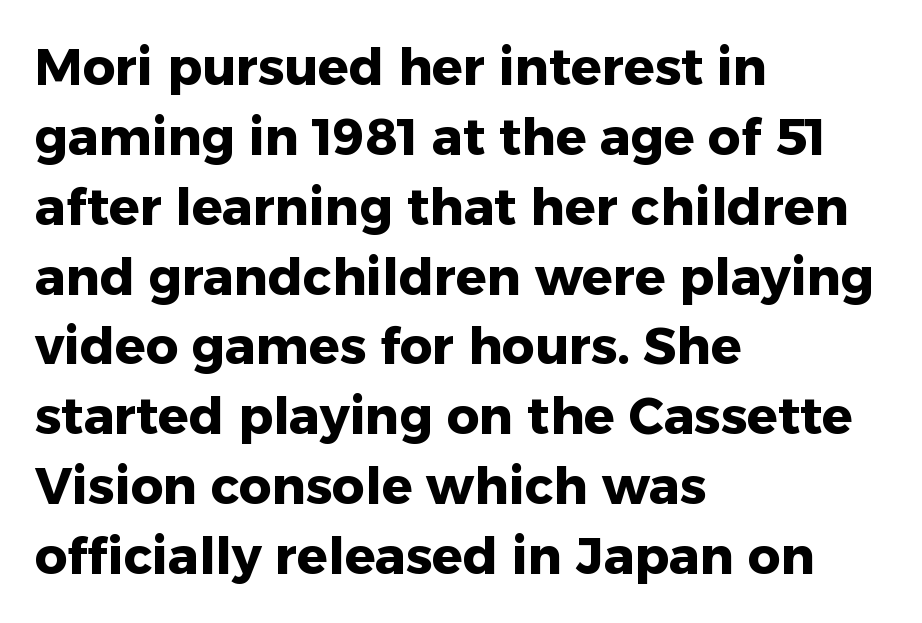
The letters advance in unequal steps, a hallmark of proportional type. The gap between lines stays unmarked. A typesetter would call this leading conventional body-copy spacing. Alignment: flush left.
